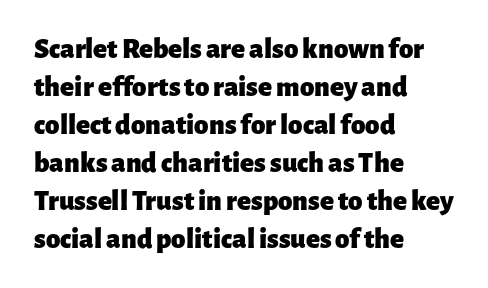
{"serif": "no", "italic": "no", "bold": "yes", "weight": "heavy", "width": "normal", "stroke_contrast": "low", "x_height": "medium", "monospaced": "no", "underline": "no", "align": "left", "line_spacing": "normal", "line_spacing_ratio": 1.31, "letter_spacing": "normal", "letter_spacing_em": 0.0, "glyph_px": 29}
